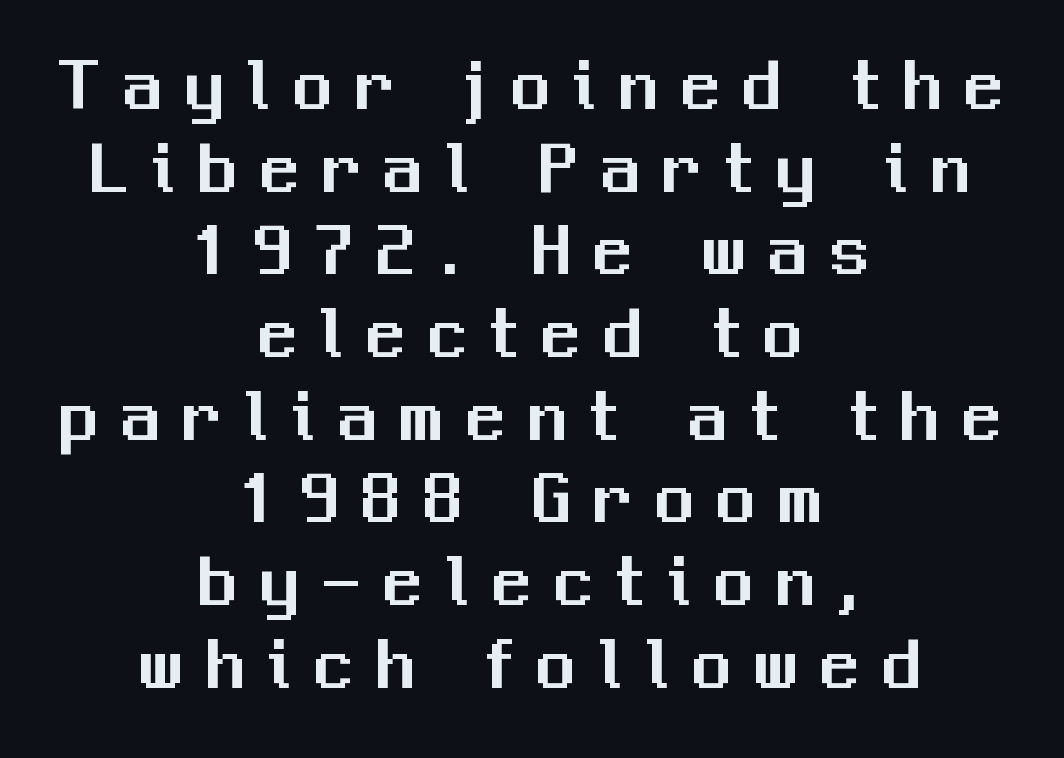
{"serif": "no", "italic": "no", "width": "normal", "stroke_contrast": "medium", "x_height": "medium", "monospaced": "no", "underline": "no", "align": "center", "line_spacing": "tight", "line_spacing_ratio": 1.06, "letter_spacing": "wide", "letter_spacing_em": 0.29, "glyph_px": 78}
